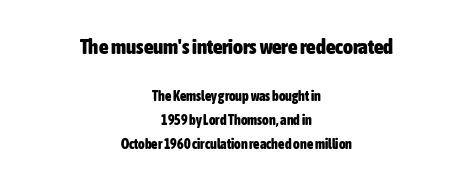
Spacing between characters is what you'd get straight out of the box. The gap between lines stays unmarked. The typesetting leans heavy: a genuine bold. Italic? Not at all — the glyphs are vertical. The rendering shrinks the type as you move from the upper chunk to the lower. These lines stack symmetrically, like a column narrowing and widening about its center.
